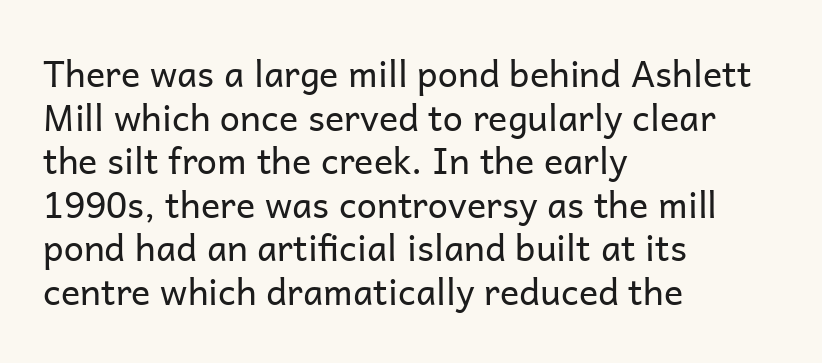
The image shows 36 px regular-weight sans-serif type, upright; set left-aligned, line spacing 1.21x, normal letter spacing, not underlined; low stroke contrast and a medium x-height.
